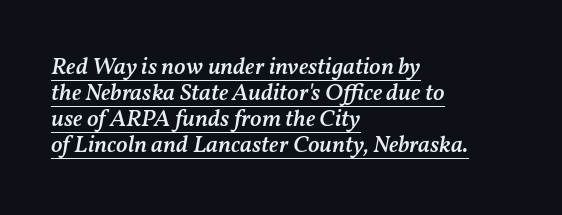
Q: Is the text bold? A: Semi-bold.
Q: Is the text italic (slanted)? A: Yes, it leans right by about 11 degrees.
Q: Is the text underlined? A: Yes.
Q: How is the paragraph aligned? A: Left-aligned.
Q: Is the spacing between letters normal or unusually wide? A: Normal.
Q: Is the spacing between lines tight, normal or loose? A: Tight.
